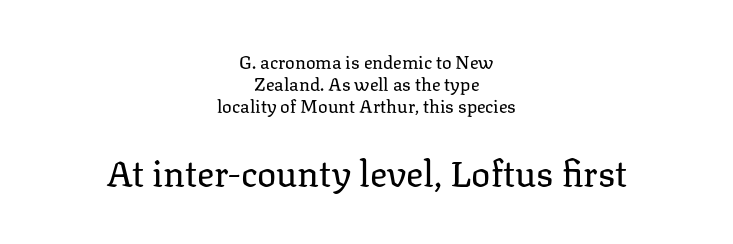
{"serif": "yes", "italic": "no", "bold": "no", "weight": "regular", "width": "normal", "stroke_contrast": "low", "x_height": "medium", "monospaced": "no", "underline": "no", "align": "center", "line_spacing_ratio": 1.22, "letter_spacing": "normal", "letter_spacing_em": 0.0, "larger_block": "second", "size_ratio": 2.0, "glyph_px": 36}
